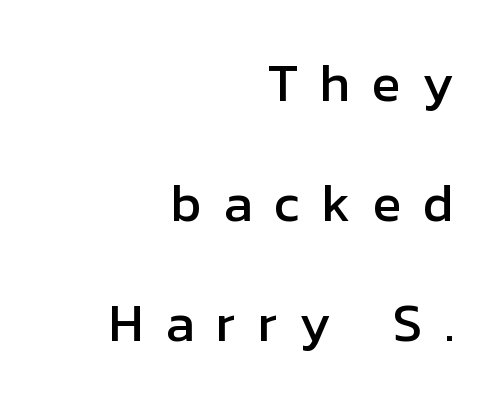
The image shows 53 px sans-serif type, upright; set right-aligned, loose line spacing (2.26x), unusually wide letter spacing (+0.41 em), not underlined; low stroke contrast and a medium x-height.
